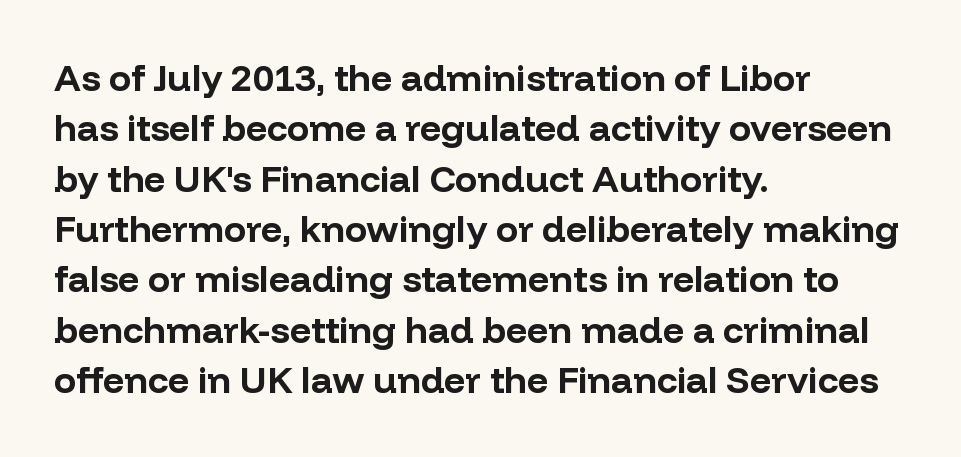
{"serif": "no", "italic": "no", "bold": "yes", "weight": "bold", "width": "normal", "stroke_contrast": "low", "x_height": "medium", "monospaced": "no", "underline": "no", "align": "left", "line_spacing": "normal", "line_spacing_ratio": 1.36, "letter_spacing": "normal", "letter_spacing_em": 0.0, "glyph_px": 37}
